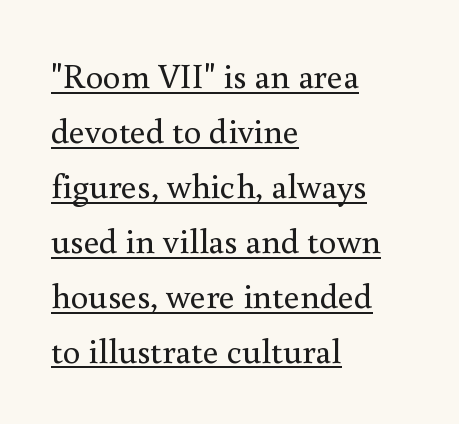
{"serif": "yes", "italic": "no", "bold": "no", "weight": "regular", "width": "normal", "stroke_contrast": "medium", "x_height": "small", "monospaced": "no", "underline": "yes", "align": "left", "line_spacing": "normal", "line_spacing_ratio": 1.57, "letter_spacing": "normal", "letter_spacing_em": 0.0, "glyph_px": 35}
